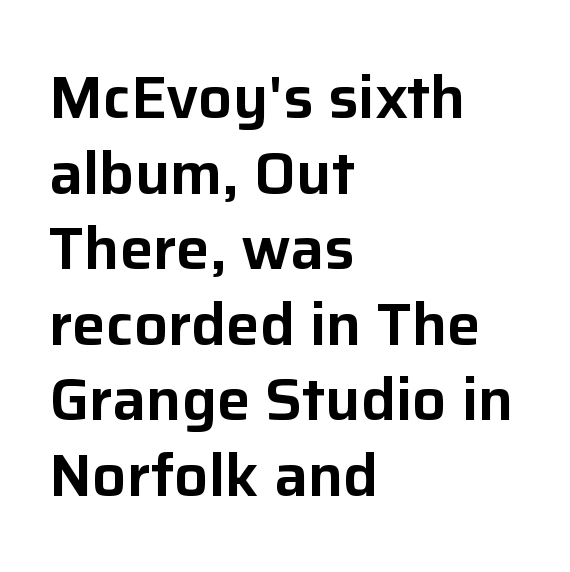
{"serif": "no", "italic": "no", "width": "normal", "stroke_contrast": "low", "x_height": "medium", "monospaced": "no", "underline": "no", "align": "left", "line_spacing": "normal", "line_spacing_ratio": 1.26, "letter_spacing": "normal", "letter_spacing_em": 0.0, "glyph_px": 60}
